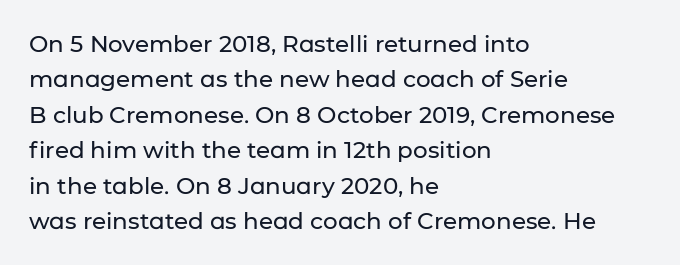
Nope, not italic — everything's standing straight. Words appear dense and cohesive because spacing is normal. The baseline area is clear. These lines sit exactly where default settings would place them. The compositor pushed each line to the left boundary.
